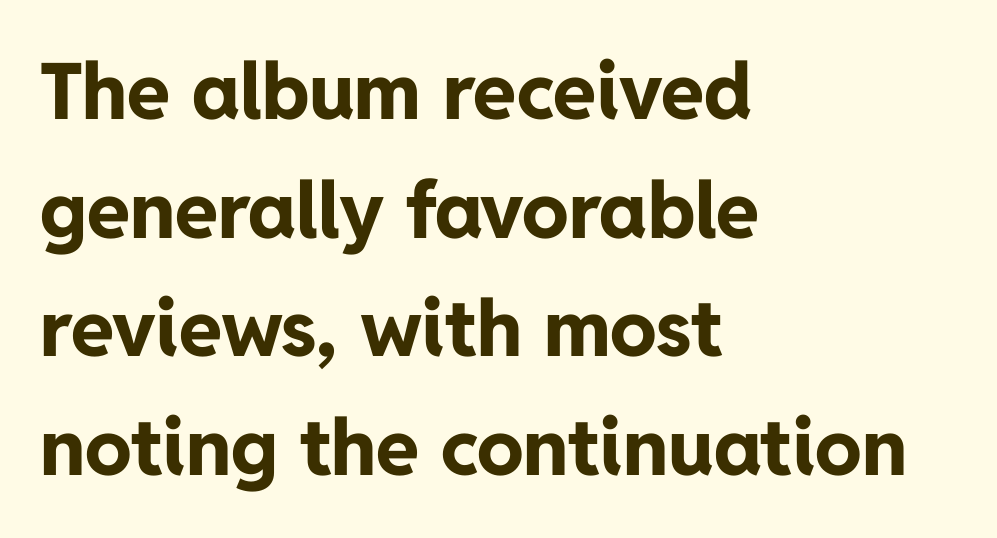
No feet cap the strokes, marking this as sans-serif type. Typographic density is high because the face is bold. Do the characters align in a grid? No, the font is proportional. Beneath every word, the page is bare. How are the letters spaced? Ordinarily, with no added tracking. The designer left line spacing at the default.
